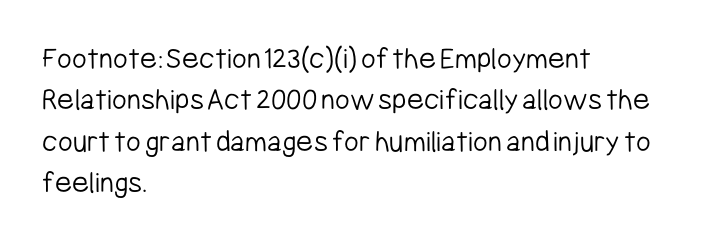
Designer's note — italics off, roman on. Clear beneath every line of the passage. You could not count columns in this text — the font is proportionally spaced. Letter spacing: default. The text block is weighted toward the left margin, trailing off unevenly rightward.
